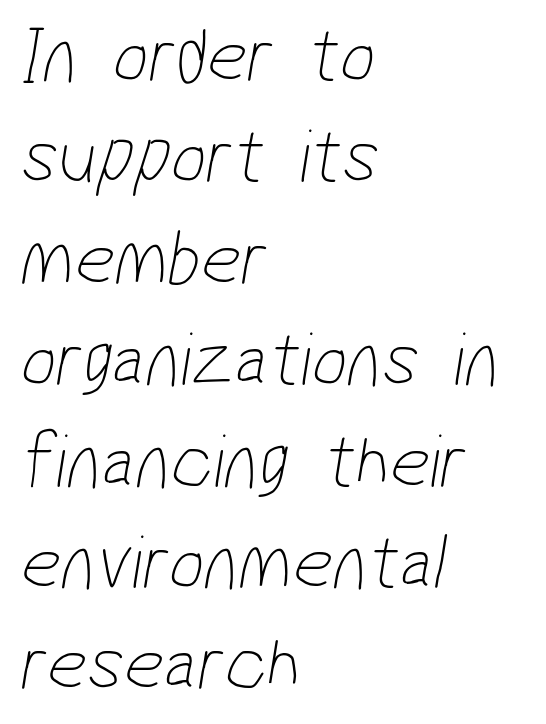
{"serif": "no", "bold": "no", "weight": "thin", "width": "condensed", "stroke_contrast": "low", "x_height": "medium", "monospaced": "no", "underline": "no", "align": "left", "line_spacing": "normal", "line_spacing_ratio": 1.3, "letter_spacing": "normal", "letter_spacing_em": 0.0, "glyph_px": 78}
